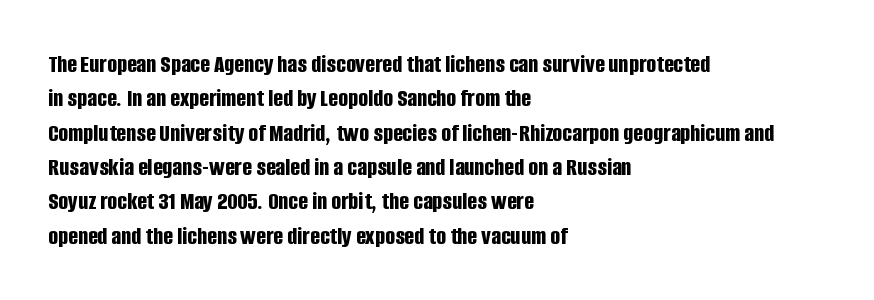
{"italic": "no", "bold": "yes", "underline": "no", "align": "left", "line_spacing": "normal", "line_spacing_ratio": 1.32, "letter_spacing": "normal", "letter_spacing_em": 0.0, "glyph_px": 26}
